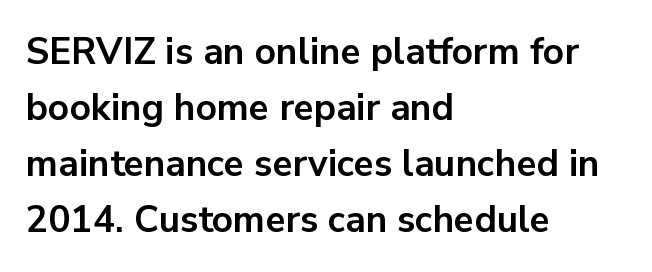
The image shows 37 px bold sans-serif type, upright; set left-aligned, normal line spacing (1.51x), normal letter spacing, not underlined; low stroke contrast and a medium x-height.
